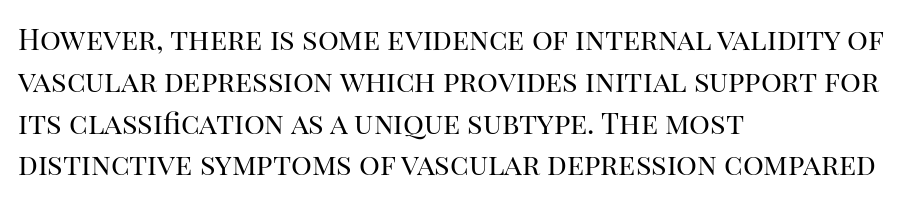
The image shows 29 px regular-weight serif type, upright; set left-aligned, normal line spacing (1.44x), normal letter spacing, not underlined; high stroke contrast and a large x-height.
